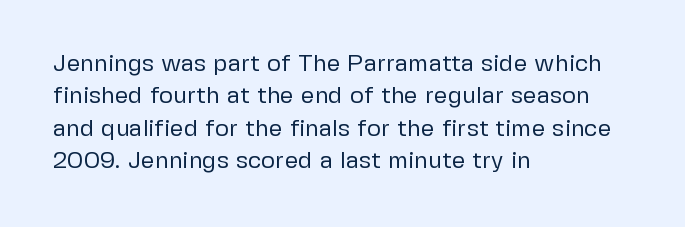
{"italic": "no", "bold": "no", "underline": "no", "align": "left", "line_spacing": "normal", "line_spacing_ratio": 1.35, "letter_spacing": "normal", "letter_spacing_em": 0.0, "glyph_px": 24}
